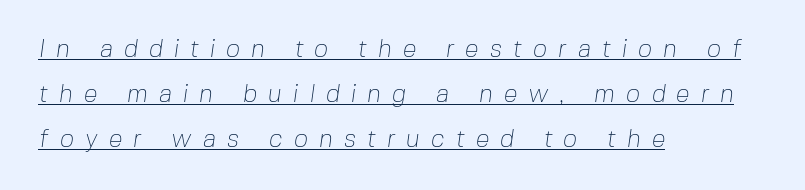
{"bold": "no", "underline": "yes", "align": "left", "line_spacing_ratio": 1.8, "letter_spacing": "wide", "letter_spacing_em": 0.44, "glyph_px": 25}
